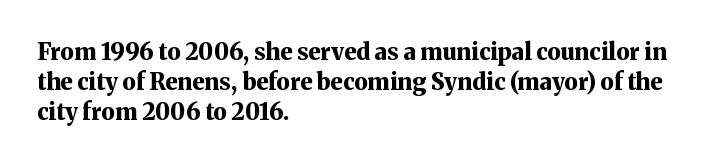
Does extra space separate the letters? No, they use regular spacing. The passage is arranged the way most books set body copy — flush left. Successive baselines arrive at the customary interval. Posture: upright roman. Is the type bold? Yes — the strokes are clearly thick and heavy.
